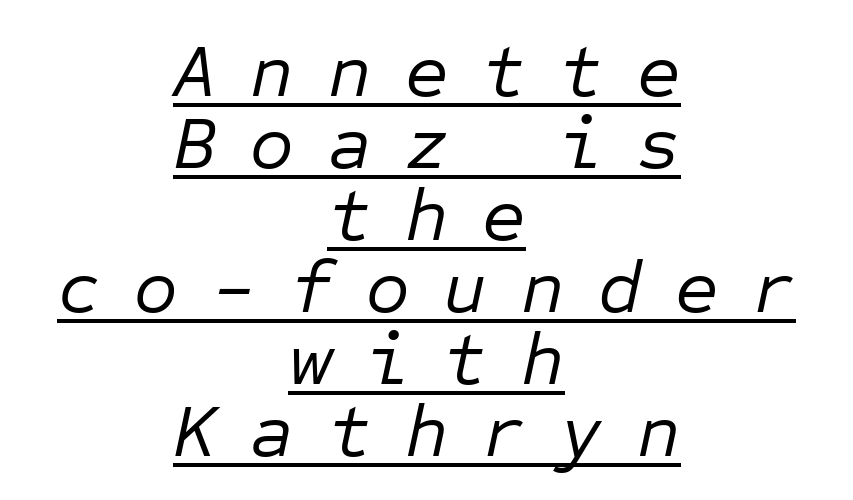
{"italic": "yes", "lean": "right", "slant_degrees": 12, "bold": "no", "weight": "regular", "width": "normal", "stroke_contrast": "low", "x_height": "medium", "monospaced": "yes", "underline": "yes", "align": "center", "line_spacing": "tight", "line_spacing_ratio": 0.96, "letter_spacing": "wide", "letter_spacing_em": 0.45, "glyph_px": 75}
